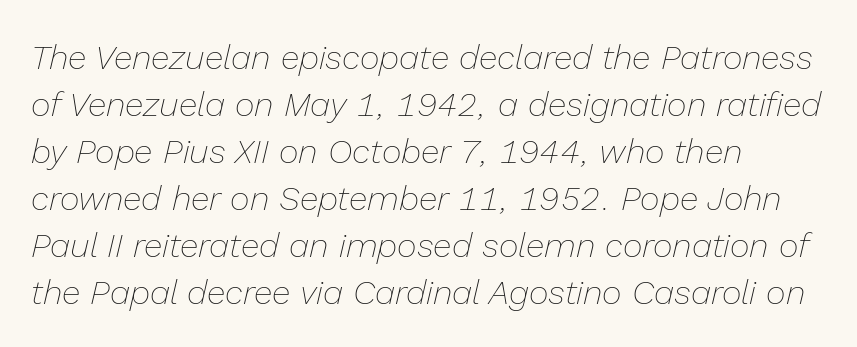
Notice how the stems are inclined rather than vertical — that's the hallmark of italics. Nobody drew a line under any word here. The passage shown is typed in a proportional face where columns would drift. Stems and bowls with no extra thickness — not bold.
